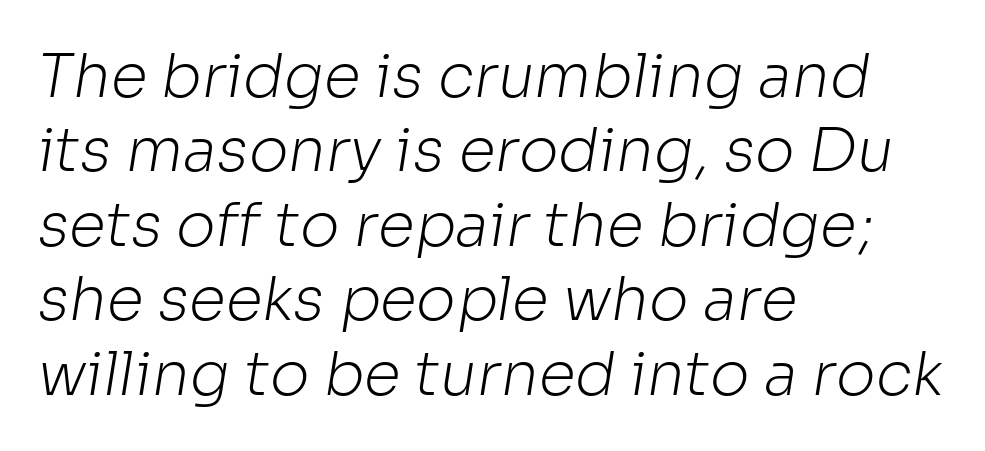
{"serif": "no", "bold": "no", "weight": "light", "width": "normal", "stroke_contrast": "low", "x_height": "medium", "monospaced": "no", "underline": "no", "align": "left", "line_spacing_ratio": 1.24, "letter_spacing": "normal", "letter_spacing_em": 0.0, "glyph_px": 60}
